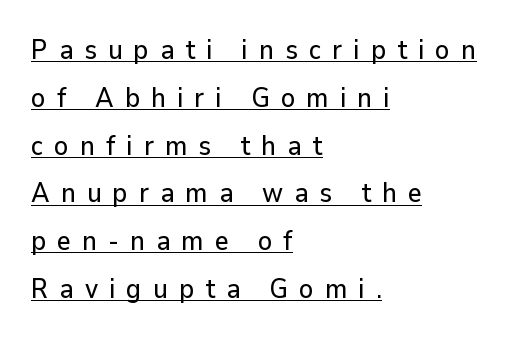
{"italic": "no", "underline": "yes", "align": "left", "line_spacing_ratio": 1.77, "letter_spacing": "wide", "letter_spacing_em": 0.41, "glyph_px": 27}
